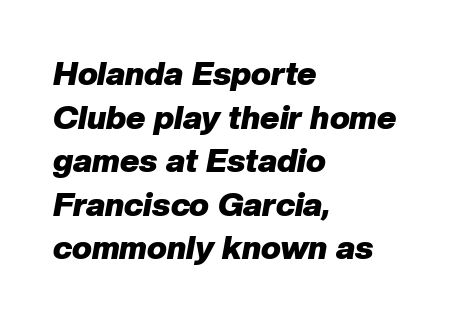
{"italic": "yes", "lean": "right", "slant_degrees": 10, "bold": "yes", "weight": "heavy", "width": "normal", "stroke_contrast": "low", "x_height": "medium", "monospaced": "no", "underline": "no", "align": "left", "line_spacing": "normal", "line_spacing_ratio": 1.32, "letter_spacing": "normal", "letter_spacing_em": 0.0, "glyph_px": 33}
